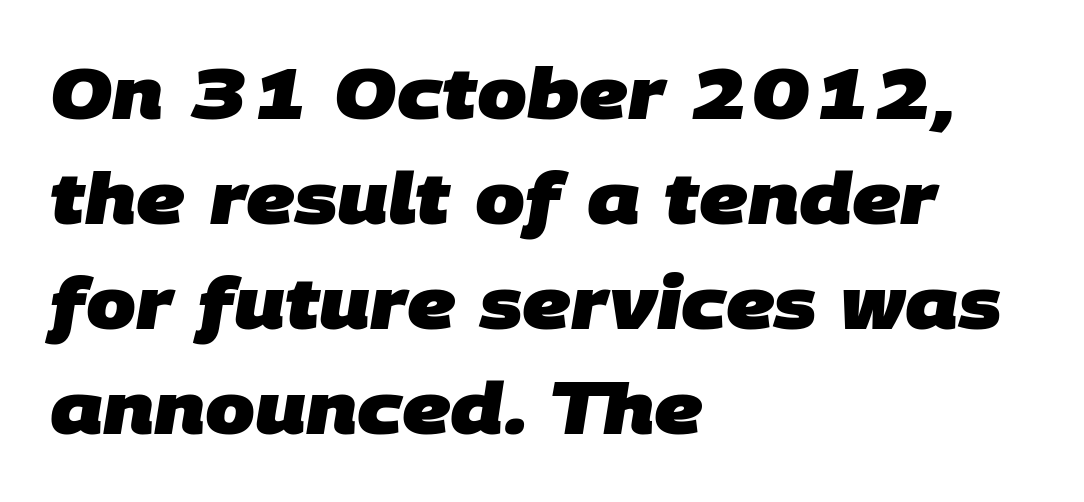
Q: Is the text bold? A: Yes.
Q: Is the typeface a serif or a sans-serif typeface? A: Sans-serif.
Q: Is the text underlined? A: No.
Q: How is the paragraph aligned? A: Left-aligned.
Q: Is the spacing between letters normal or unusually wide? A: Normal.
Q: Is the spacing between lines tight, normal or loose? A: Normal.
Q: Width (condensed, normal, or wide)? A: Normal.
Q: Stroke contrast? A: Low.
Q: x-height? A: Large.
Q: Monospaced? A: No.
